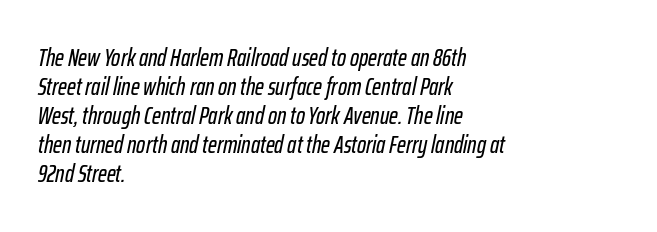
The passage shown is not underscored anywhere. Rendered with sloped, italic letterforms. Teacher's note: observe the even left margin — that is flush-left alignment. The horizontal fit of the characters is conventional and even.
